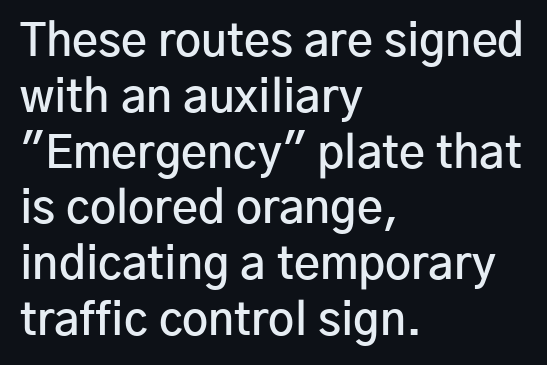
Typesetter's note: demi weight, one step under bold. The compositor pushed each line to the left boundary. The string is rendered with underlining switched off. What stands out about the letter spacing? Nothing — it is the standard amount. Is this a sans? Yes — the strokes have no serifs. The face used here is proportionally spaced, like ordinary book or web type.
